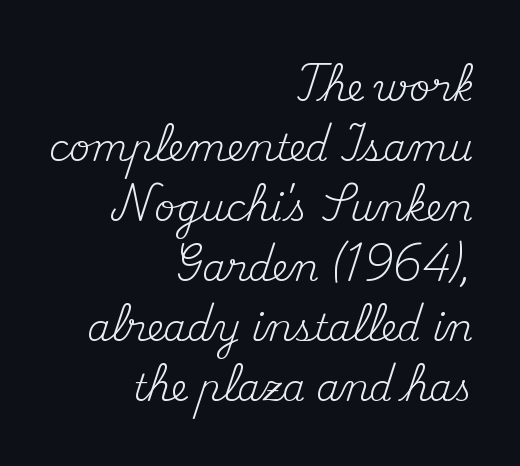
Q: Is the text bold? A: No.
Q: Is the text italic (slanted)? A: Yes.
Q: Is the typeface a serif or a sans-serif typeface? A: Serif.
Q: Is the text underlined? A: No.
Q: How is the paragraph aligned? A: Right-aligned.
Q: Is the spacing between letters normal or unusually wide? A: Normal.
Q: Is the spacing between lines tight, normal or loose? A: Normal.
Q: Width (condensed, normal, or wide)? A: Normal.
Q: Stroke contrast? A: Medium.
Q: x-height? A: Small.
Q: Monospaced? A: No.
